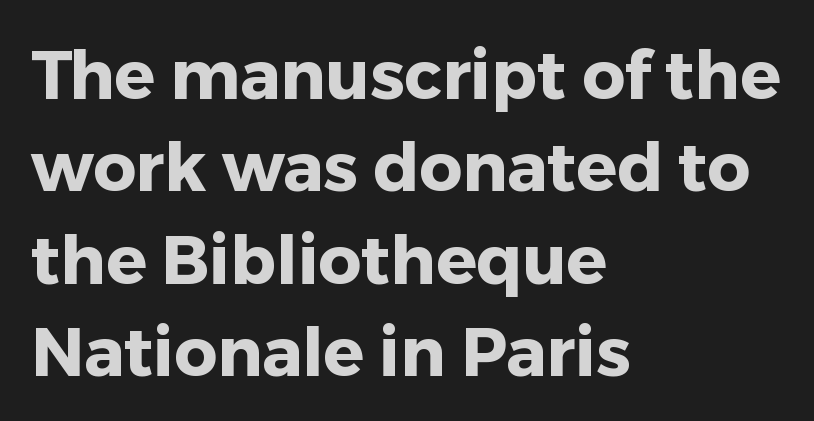
{"serif": "no", "italic": "no", "bold": "yes", "weight": "heavy", "width": "normal", "stroke_contrast": "low", "x_height": "medium", "monospaced": "no", "underline": "no", "align": "left", "line_spacing": "normal", "line_spacing_ratio": 1.38, "letter_spacing": "normal", "letter_spacing_em": 0.0, "glyph_px": 67}
